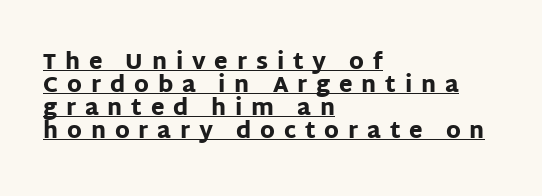
Q: Is the text bold? A: Yes.
Q: Is the text italic (slanted)? A: No, it is upright.
Q: Is the text underlined? A: Yes.
Q: How is the paragraph aligned? A: Left-aligned.
Q: Is the spacing between letters normal or unusually wide? A: Unusually wide.
Q: Is the spacing between lines tight, normal or loose? A: Tight.
